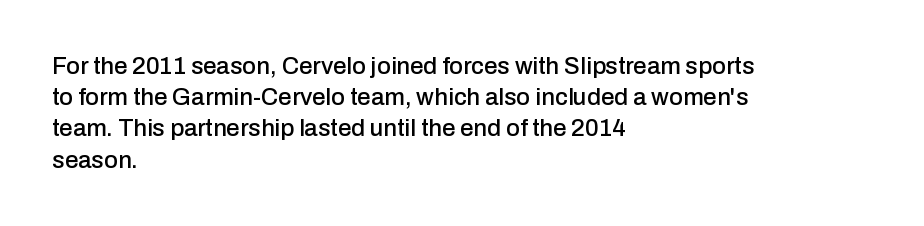
Q: Is the text italic (slanted)? A: No, it is upright.
Q: Is the text underlined? A: No.
Q: How is the paragraph aligned? A: Left-aligned.
Q: Is the spacing between letters normal or unusually wide? A: Normal.
Q: Is the spacing between lines tight, normal or loose? A: Normal.
